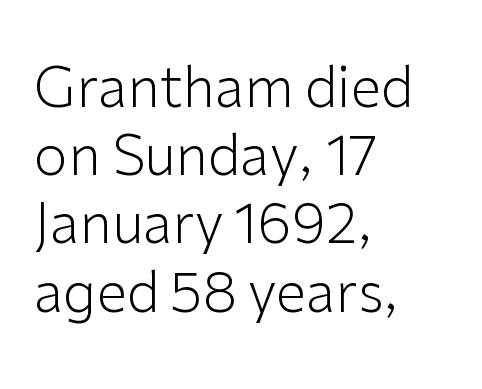
The image shows 55 px light sans-serif type, upright; set left-aligned, line spacing 1.24x, normal letter spacing, not underlined; low stroke contrast and a medium x-height.
